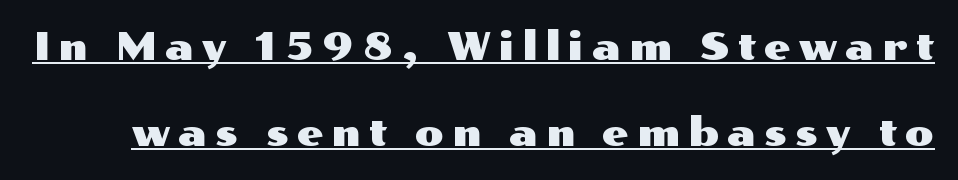
Vertical strokes here are truly vertical. The vertical gap from one line to the next is large. Nothing sits at the stroke ends, so this counts as sans-serif. In terms of letterspacing, this is a distinctly airy, spread setting.
